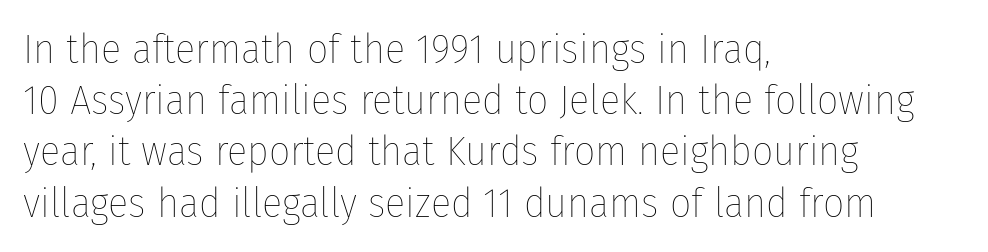
Posture: vertical. This rendering uses left alignment, leaving the right contour irregular. These lines are rendered in a variable-pitch font. Stems here are at most as thick as an everyday book face.
